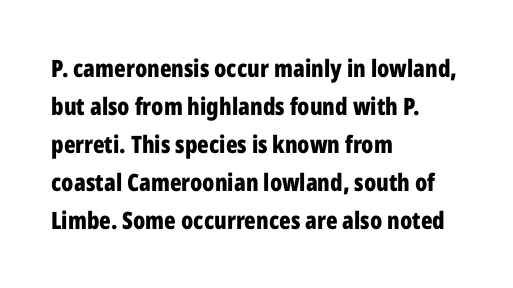
The space between consecutive lines is moderate. Alignment: flush left. The passage shown is not underscored anywhere. The type is set solid horizontally, with unmodified tracking. The characters look thick and weighty, a clear bold. Unlike italic type, these characters show no tilt at all.
